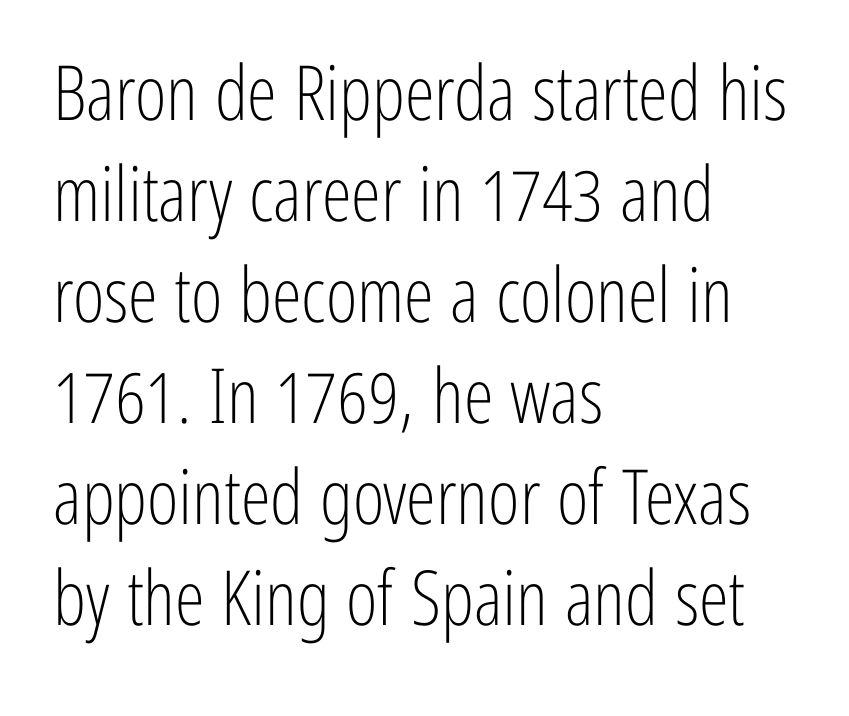
The image shows 76 px light, condensed sans-serif type, upright; set left-aligned, normal line spacing (1.33x), normal letter spacing, not underlined; low stroke contrast and a medium x-height.
